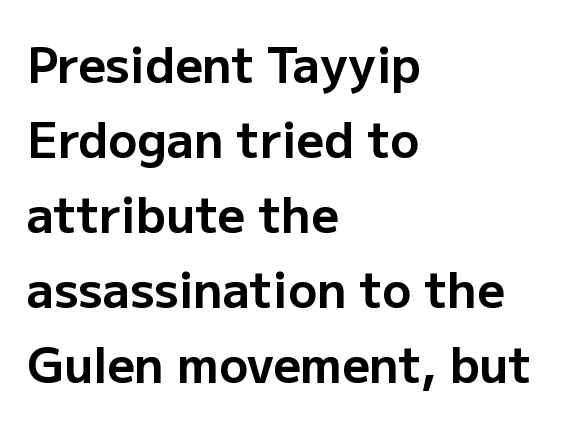
{"serif": "no", "italic": "no", "bold": "yes", "weight": "bold", "width": "normal", "stroke_contrast": "low", "x_height": "medium", "monospaced": "no", "underline": "no", "align": "left", "line_spacing": "normal", "line_spacing_ratio": 1.56, "letter_spacing": "normal", "letter_spacing_em": 0.0, "glyph_px": 48}
